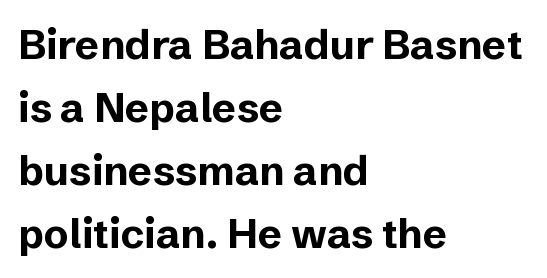
The zone under the glyphs is completely vacant. Baseline-to-baseline distance is the conventional proportion of letter height. The face used here is a sans, in the tradition of grotesques and geometrics. Compared with an ordinary text face, these strokes are far heavier — a full bold. The face used here is proportionally spaced, like ordinary book or web type.
